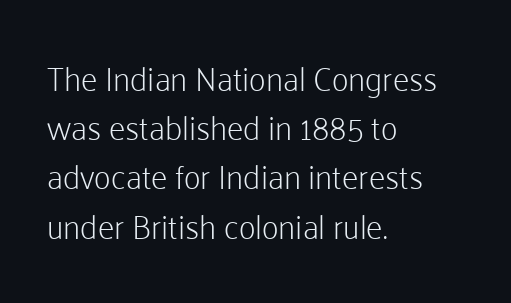
The image shows 33 px light sans-serif type, upright; set left-aligned, normal line spacing (1.49x), normal letter spacing, not underlined; low stroke contrast and a medium x-height.
